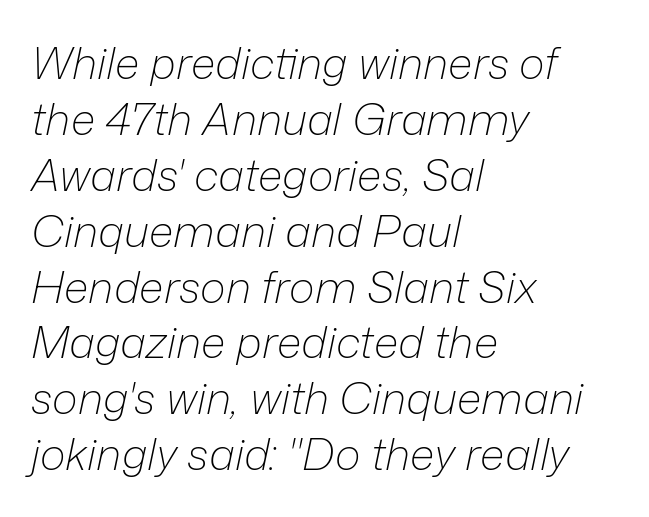
The image shows 44 px light type, italic (leaning right); set left-aligned, normal line spacing (1.27x), normal letter spacing, not underlined; low stroke contrast and a medium x-height.
